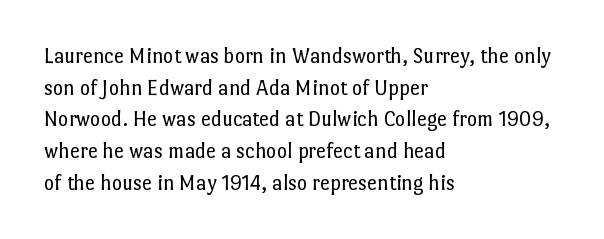
Q: Is the text bold? A: No.
Q: Is the text italic (slanted)? A: No, it is upright.
Q: Is the text underlined? A: No.
Q: How is the paragraph aligned? A: Left-aligned.
Q: Is the spacing between letters normal or unusually wide? A: Normal.
Q: Is the spacing between lines tight, normal or loose? A: Normal.
